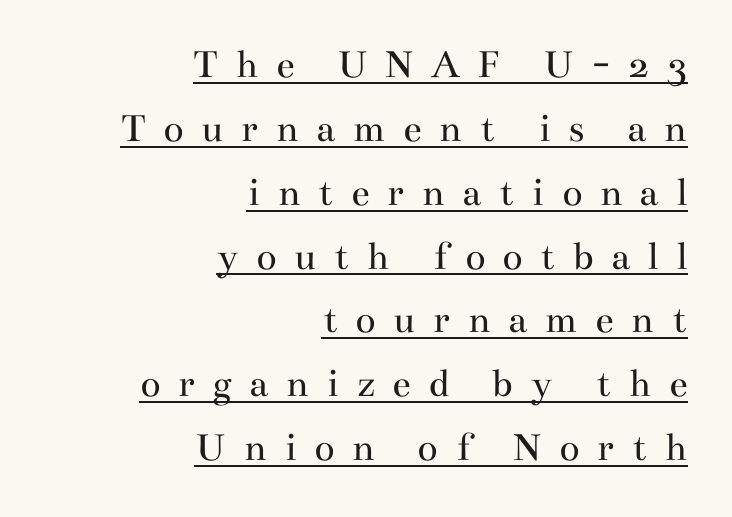
{"serif": "yes", "italic": "no", "bold": "no", "weight": "regular", "width": "wide", "stroke_contrast": "medium", "x_height": "small", "monospaced": "no", "underline": "yes", "align": "right", "line_spacing": "normal", "line_spacing_ratio": 1.52, "letter_spacing": "wide", "letter_spacing_em": 0.41, "glyph_px": 42}
